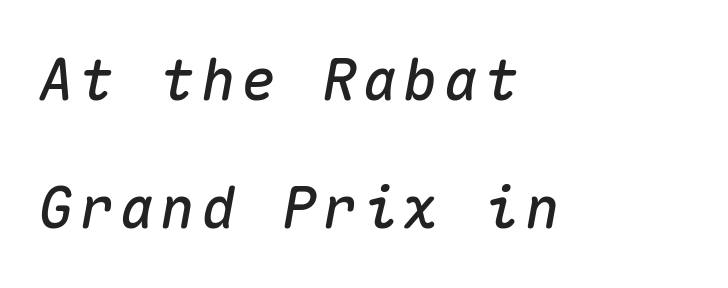
Words float on clear page, feet unadorned. Students, observe: this is what heavily led, spacious text looks like. Each line starts at the same left margin while the right side varies. These lines were composed using italics.
